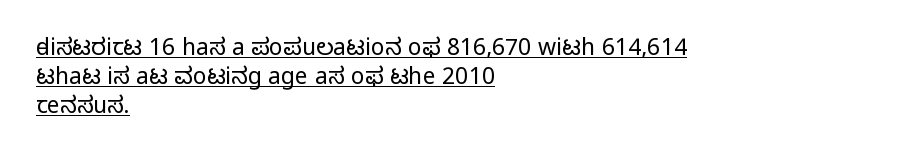
The image shows 23 px text type, upright; set left-aligned, normal line spacing (1.27x), normal letter spacing, underlined.
